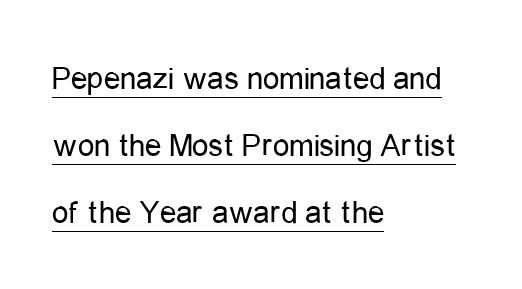
The image shows 33 px regular-weight, condensed sans-serif type, upright; set left-aligned, loose line spacing (2.03x), normal letter spacing, underlined; low stroke contrast and a medium x-height.
